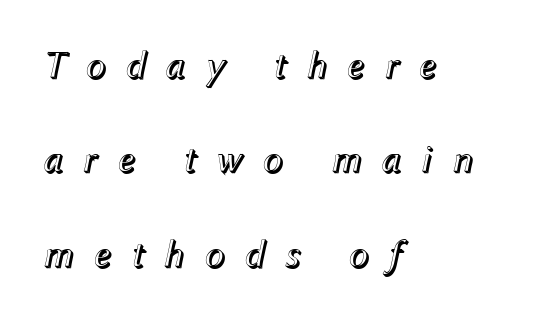
Q: Is the text italic (slanted)? A: Yes, it leans right by about 12 degrees.
Q: Is the text underlined? A: No.
Q: How is the paragraph aligned? A: Left-aligned.
Q: Is the spacing between letters normal or unusually wide? A: Unusually wide.
Q: Is the spacing between lines tight, normal or loose? A: Loose.
Q: Width (condensed, normal, or wide)? A: Normal.
Q: x-height? A: Medium.
Q: Monospaced? A: No.
